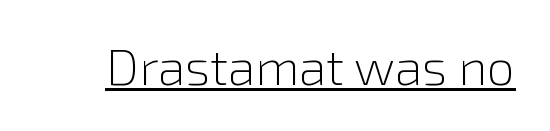
Varying glyph widths throughout — classic text-font behaviour. The sample's only ornament is a line tracing under the words. Compared with a typical body face, this is equally light or lighter still. The letters sit at their default tracking, neither squeezed nor spread. The letters stand straight up with perfectly vertical stems. The characters display no serif detailing; their extremities are plain.
